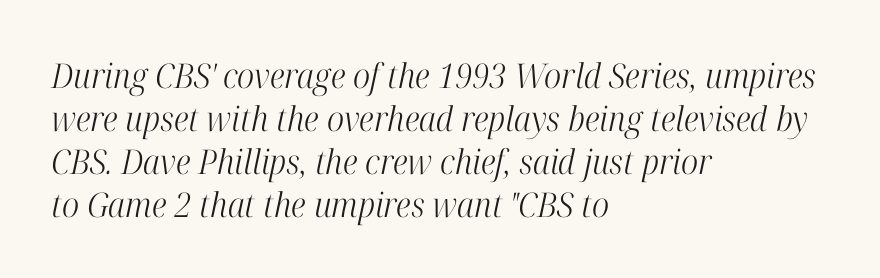
Classification — serif. Is the letter spacing exaggerated? No — it looks like the ordinary default. The strokes are not fattened; the text isn't bold. Regarding leading, the lines here are spaced in the standard way. The face used here has a pronounced slope to its letters. Notice how the passage keeps a crisp vertical edge on the left only.
